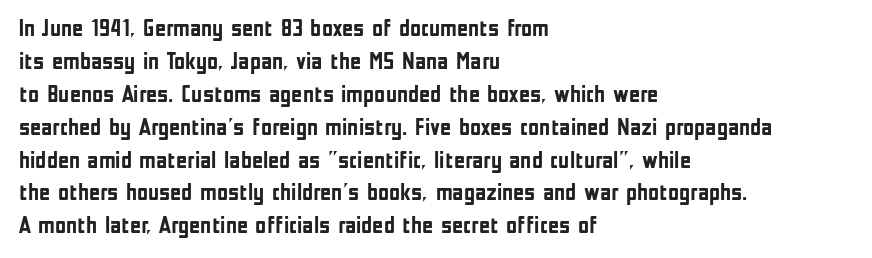
The tracking reads as untouched default to a designer's eye. Check the space under the baseline: it is left empty. The letters stand straight up with perfectly vertical stems. Each line starts at the same left margin while the right side varies. Weight check: bold — yes, fully. These lines sit exactly where default settings would place them.
